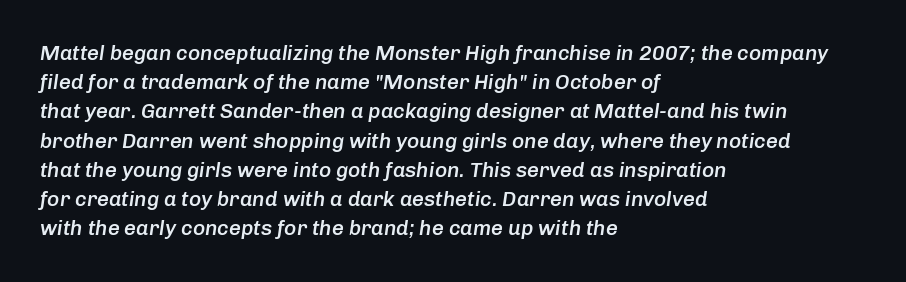
{"italic": "yes", "lean": "right", "slant_degrees": 8, "bold": "semi", "underline": "no", "align": "left", "line_spacing": "normal", "line_spacing_ratio": 1.39, "letter_spacing": "normal", "letter_spacing_em": 0.0, "glyph_px": 21}
